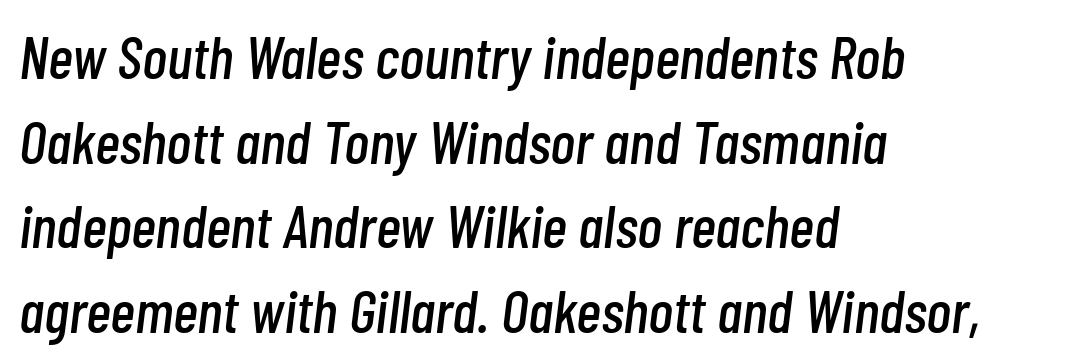
The image shows 60 px condensed type, italic (leaning right); set left-aligned, normal line spacing (1.41x), normal letter spacing, not underlined; low stroke contrast and a medium x-height.
